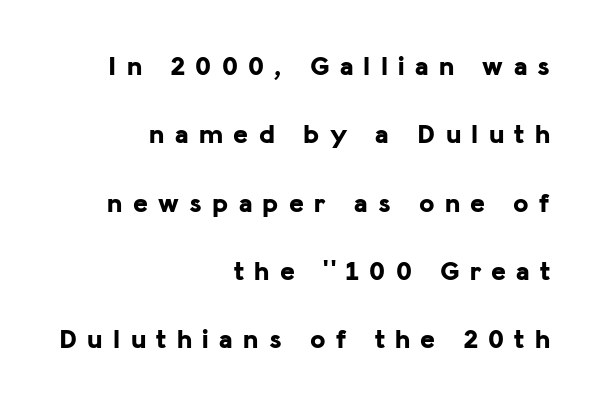
Leading: increased. Students, note that the glyphs here are deliberately spaced far apart. Spacing verdict: proportional, widths tailored to each character. Characters remain perfectly vertical along every line. Strokes here are thick enough to call this a true bold. Right-aligned paragraph, ragged on the left.
